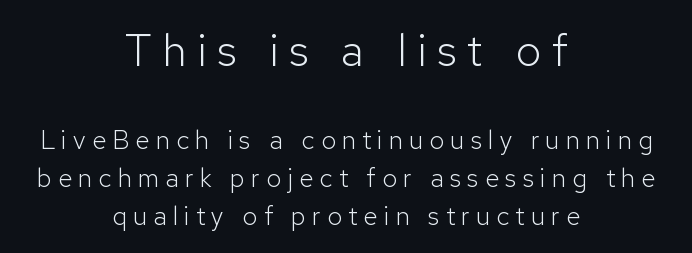
Q: Is the text bold? A: No.
Q: Is the text italic (slanted)? A: No, it is upright.
Q: Is the typeface a serif or a sans-serif typeface? A: Sans-serif.
Q: Is the text underlined? A: No.
Q: How is the paragraph aligned? A: Centered.
Q: Is the spacing between letters normal or unusually wide? A: Unusually wide.
Q: Is the spacing between lines tight, normal or loose? A: Normal.
Q: Which block of text is set in a larger size, the first (top) or the second (bottom)? A: The first (top) one.
Q: Width (condensed, normal, or wide)? A: Normal.
Q: Stroke contrast? A: Low.
Q: x-height? A: Medium.
Q: Monospaced? A: No.
